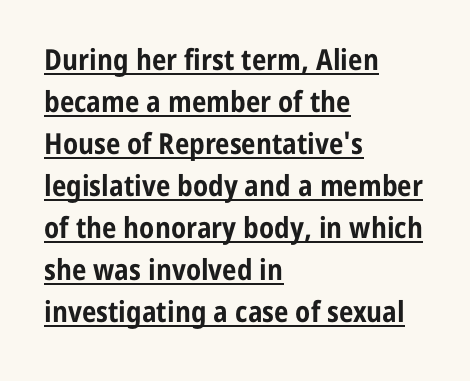
Q: Is the text bold? A: Yes.
Q: Is the text italic (slanted)? A: No, it is upright.
Q: Is the typeface a serif or a sans-serif typeface? A: Sans-serif.
Q: Is the text underlined? A: Yes.
Q: How is the paragraph aligned? A: Left-aligned.
Q: Is the spacing between letters normal or unusually wide? A: Normal.
Q: Is the spacing between lines tight, normal or loose? A: Normal.
Q: Width (condensed, normal, or wide)? A: Condensed.
Q: Stroke contrast? A: Low.
Q: x-height? A: Medium.
Q: Monospaced? A: No.
